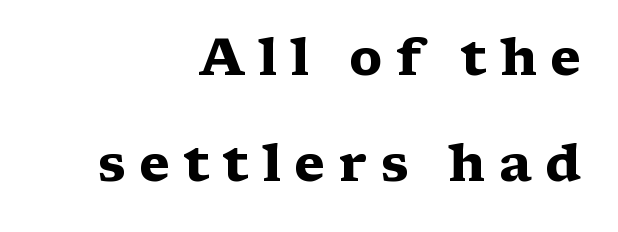
Q: Is the text bold? A: Yes.
Q: Is the text italic (slanted)? A: No, it is upright.
Q: Is the typeface a serif or a sans-serif typeface? A: Serif.
Q: Is the text underlined? A: No.
Q: How is the paragraph aligned? A: Right-aligned.
Q: Is the spacing between letters normal or unusually wide? A: Unusually wide.
Q: Is the spacing between lines tight, normal or loose? A: Loose.
Q: Width (condensed, normal, or wide)? A: Wide.
Q: Stroke contrast? A: Medium.
Q: x-height? A: Medium.
Q: Monospaced? A: No.
